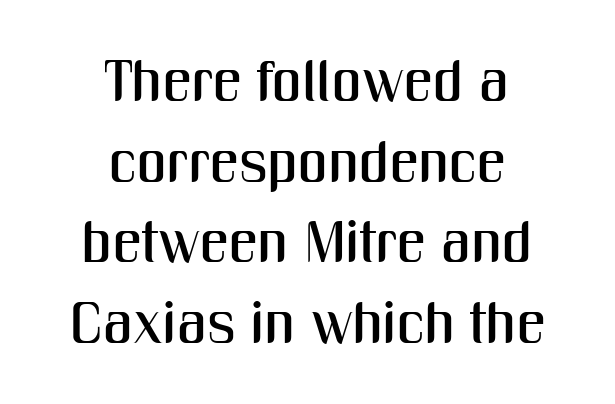
{"serif": "no", "italic": "no", "width": "condensed", "stroke_contrast": "medium", "x_height": "medium", "monospaced": "no", "underline": "no", "align": "center", "line_spacing": "normal", "line_spacing_ratio": 1.39, "letter_spacing": "normal", "letter_spacing_em": 0.0, "glyph_px": 58}
